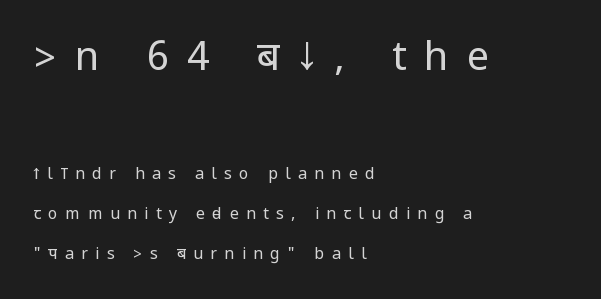
The type is letterspaced generously, with wide tracking. The glyphs are unaccompanied by any horizontal stroke below them. Which chunk is bigger? The first one — the top block dwarfs the bottom. Is there any slant? The stems are plumb. You can tell from the bare stems that sans-serif type was used. Typeset ragged right — the left edge is the straight one.
